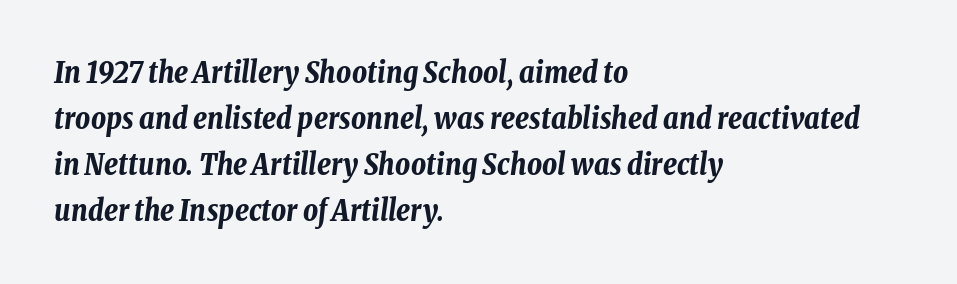
Q: Is the text bold? A: Yes.
Q: Is the text italic (slanted)? A: Yes, it leans right by about 8 degrees.
Q: Is the text underlined? A: No.
Q: How is the paragraph aligned? A: Left-aligned.
Q: Is the spacing between letters normal or unusually wide? A: Normal.
Q: Is the spacing between lines tight, normal or loose? A: Normal.
Q: Width (condensed, normal, or wide)? A: Condensed.
Q: Stroke contrast? A: Low.
Q: x-height? A: Medium.
Q: Monospaced? A: No.
